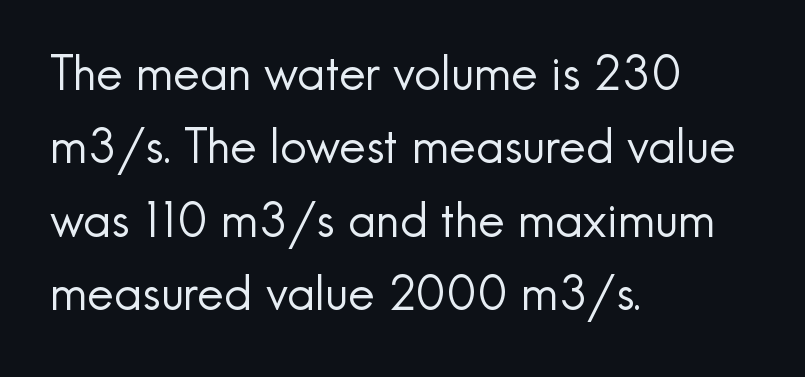
{"serif": "no", "italic": "no", "bold": "no", "weight": "regular", "width": "normal", "x_height": "small", "monospaced": "no", "underline": "no", "align": "left", "line_spacing": "normal", "line_spacing_ratio": 1.56, "letter_spacing": "normal", "letter_spacing_em": 0.0, "glyph_px": 47}
